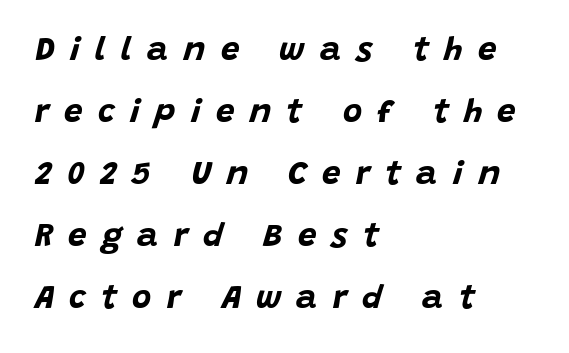
Q: Is the text bold? A: Yes.
Q: Is the text italic (slanted)? A: Yes, it leans right by about 15 degrees.
Q: Is the text underlined? A: No.
Q: How is the paragraph aligned? A: Left-aligned.
Q: Is the spacing between letters normal or unusually wide? A: Unusually wide.
Q: Width (condensed, normal, or wide)? A: Normal.
Q: Stroke contrast? A: Low.
Q: x-height? A: Large.
Q: Monospaced? A: No.
